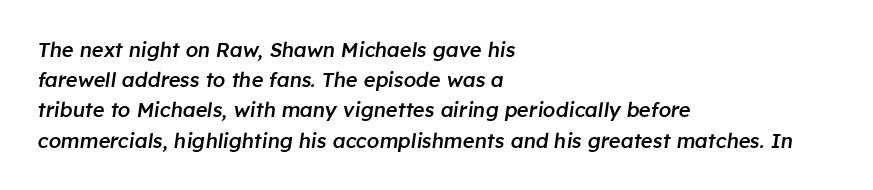
Q: Is the text bold? A: Semi-bold.
Q: Is the text italic (slanted)? A: Yes, it leans right by about 8 degrees.
Q: Is the text underlined? A: No.
Q: How is the paragraph aligned? A: Left-aligned.
Q: Is the spacing between letters normal or unusually wide? A: Normal.
Q: Is the spacing between lines tight, normal or loose? A: Normal.
